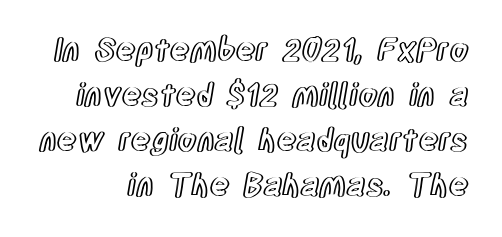
{"width": "condensed", "x_height": "large", "monospaced": "no", "underline": "no", "line_spacing": "normal", "line_spacing_ratio": 1.45, "letter_spacing": "normal", "letter_spacing_em": 0.0, "glyph_px": 31}
